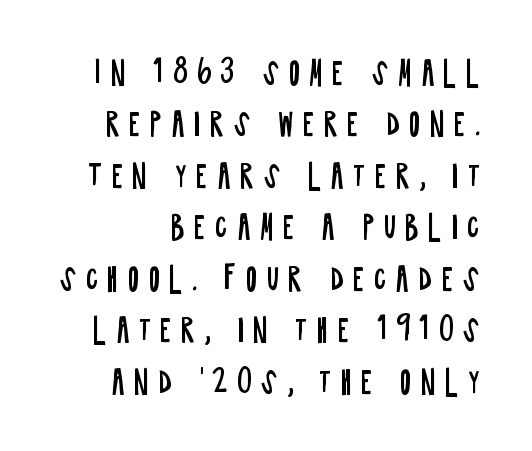
{"serif": "no", "italic": "no", "bold": "no", "weight": "regular", "width": "condensed", "stroke_contrast": "low", "x_height": "large", "monospaced": "no", "underline": "no", "line_spacing": "normal", "line_spacing_ratio": 1.66, "letter_spacing": "wide", "letter_spacing_em": 0.29, "glyph_px": 31}
